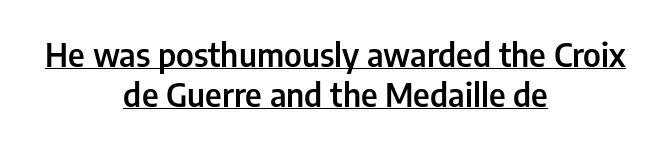
Q: Is the text bold? A: Semi-bold.
Q: Is the text italic (slanted)? A: No, it is upright.
Q: Is the typeface a serif or a sans-serif typeface? A: Sans-serif.
Q: Is the text underlined? A: Yes.
Q: How is the paragraph aligned? A: Centered.
Q: Is the spacing between letters normal or unusually wide? A: Normal.
Q: Width (condensed, normal, or wide)? A: Condensed.
Q: Stroke contrast? A: Low.
Q: x-height? A: Medium.
Q: Monospaced? A: No.
